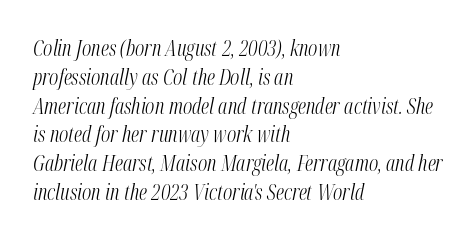
{"italic": "yes", "lean": "right", "slant_degrees": 12, "bold": "no", "underline": "no", "align": "left", "line_spacing": "normal", "line_spacing_ratio": 1.37, "letter_spacing": "normal", "letter_spacing_em": 0.0, "glyph_px": 21}
